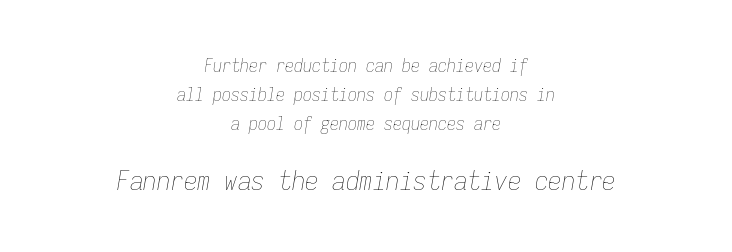
Q: Is the text bold? A: No.
Q: Is the text italic (slanted)? A: Yes, it leans right by about 9 degrees.
Q: Is the text underlined? A: No.
Q: How is the paragraph aligned? A: Centered.
Q: Is the spacing between letters normal or unusually wide? A: Normal.
Q: Is the spacing between lines tight, normal or loose? A: Normal.
Q: Which block of text is set in a larger size, the first (top) or the second (bottom)? A: The second (bottom) one.
